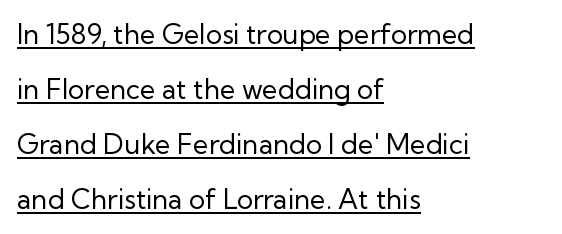
{"italic": "no", "bold": "no", "underline": "yes", "align": "left", "line_spacing": "loose", "line_spacing_ratio": 2.04, "letter_spacing": "normal", "letter_spacing_em": 0.0, "glyph_px": 27}
